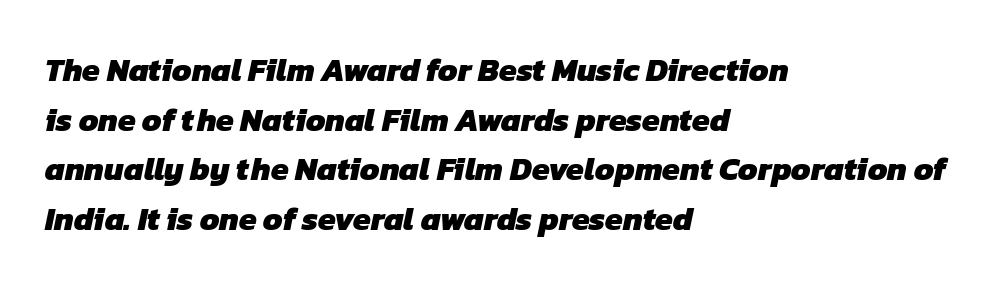
Underlining? Definitely not there. Font category for this specimen: sans-serif. Every letter is thick-stroked: bold, no question. A typesetter would call this proportional, since set widths differ per character. This rendering leaves character spacing at its baseline value.
